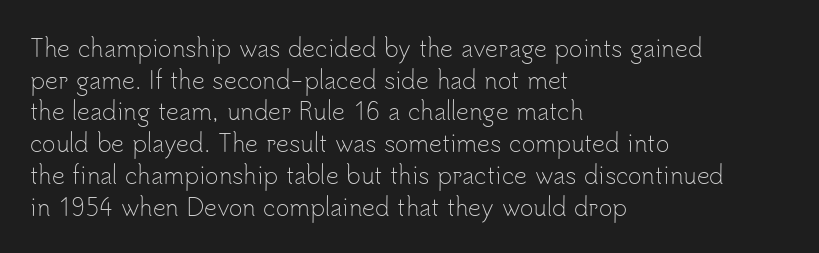
A roman cut, with each character standing at attention. Line spacing here is normal. The text block is weighted toward the left margin, trailing off unevenly rightward. Lines of text with bare space underneath. Nothing unusual about the tracking: characters are spaced as the font intends. A quiet, ordinary-to-light weight characterises the typeface.
